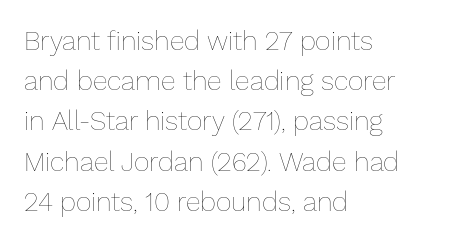
The paragraph shown leans on its left margin. Has an underline been added? It has not. The font's upright variant was chosen for this text. The cut favours lightness, reaching ordinary text weight at its darkest.
